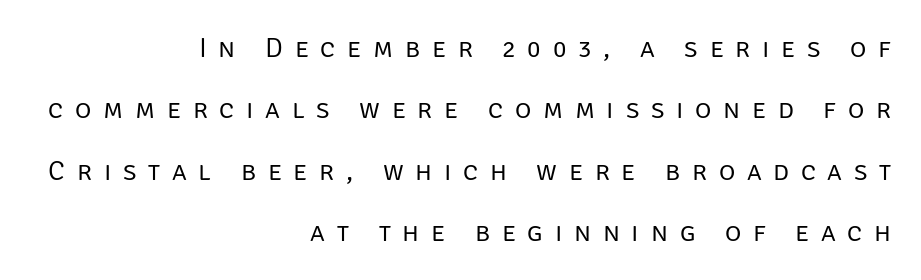
Unlike a traditional serif, this face leaves its strokes unadorned. Reading down the column, the eye jumps a long way to each next line. The strokes carry an ordinary text weight at most. Posture: upright roman. Horizontal alignment here is rightward, an uncommon choice for prose. Letter spacing: wide.
